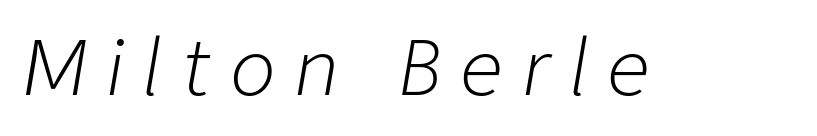
Q: Is the text bold? A: No.
Q: Is the text italic (slanted)? A: Yes, it leans right by about 9 degrees.
Q: Is the text underlined? A: No.
Q: Is the spacing between letters normal or unusually wide? A: Unusually wide.
Q: Width (condensed, normal, or wide)? A: Normal.
Q: Stroke contrast? A: Low.
Q: x-height? A: Medium.
Q: Monospaced? A: No.
